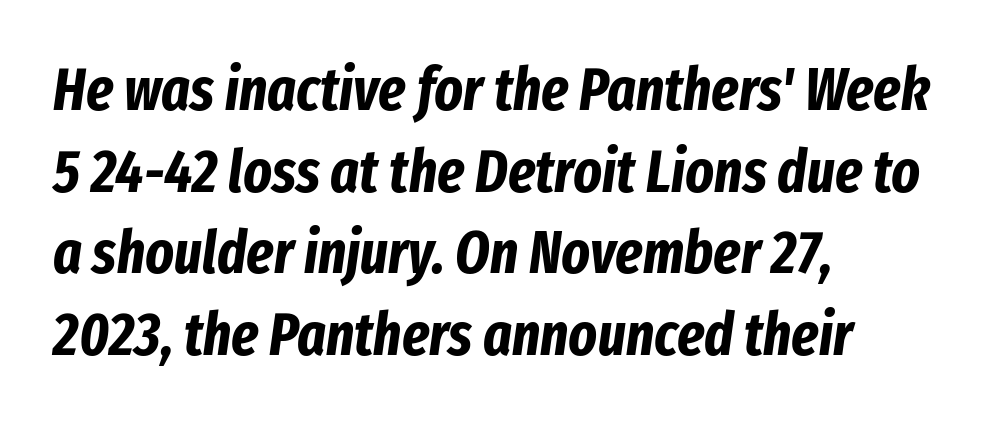
Q: Is the text bold? A: Yes.
Q: Is the text italic (slanted)? A: Yes, it leans right by about 8 degrees.
Q: Is the text underlined? A: No.
Q: How is the paragraph aligned? A: Left-aligned.
Q: Is the spacing between letters normal or unusually wide? A: Normal.
Q: Is the spacing between lines tight, normal or loose? A: Normal.
Q: Width (condensed, normal, or wide)? A: Condensed.
Q: Stroke contrast? A: Low.
Q: x-height? A: Medium.
Q: Monospaced? A: No.
